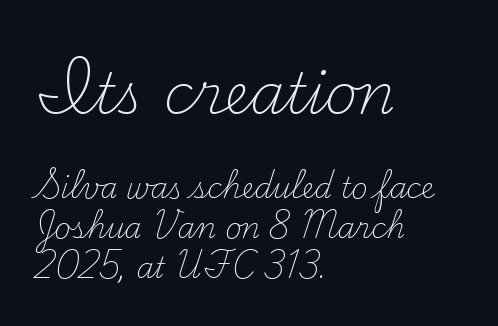
Q: Is the text bold? A: No.
Q: Is the text italic (slanted)? A: Yes.
Q: Is the text underlined? A: No.
Q: How is the paragraph aligned? A: Left-aligned.
Q: Is the spacing between letters normal or unusually wide? A: Normal.
Q: Is the spacing between lines tight, normal or loose? A: Normal.
Q: Which block of text is set in a larger size, the first (top) or the second (bottom)? A: The first (top) one.
Q: Width (condensed, normal, or wide)? A: Normal.
Q: Stroke contrast? A: Medium.
Q: x-height? A: Small.
Q: Monospaced? A: No.
